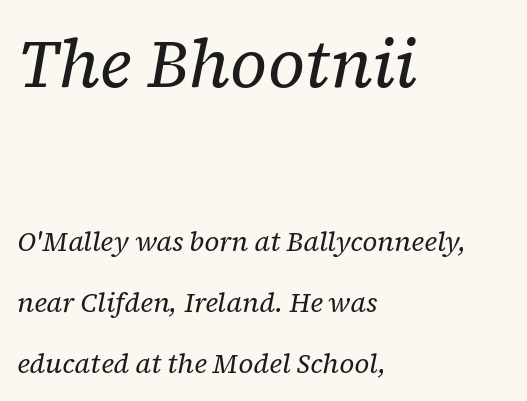
Q: Is the text bold? A: No.
Q: Is the text italic (slanted)? A: Yes, it leans right by about 12 degrees.
Q: Is the typeface a serif or a sans-serif typeface? A: Serif.
Q: Is the text underlined? A: No.
Q: How is the paragraph aligned? A: Left-aligned.
Q: Is the spacing between letters normal or unusually wide? A: Normal.
Q: Is the spacing between lines tight, normal or loose? A: Loose.
Q: Which block of text is set in a larger size, the first (top) or the second (bottom)? A: The first (top) one.
Q: Width (condensed, normal, or wide)? A: Normal.
Q: Stroke contrast? A: Low.
Q: x-height? A: Medium.
Q: Monospaced? A: No.
